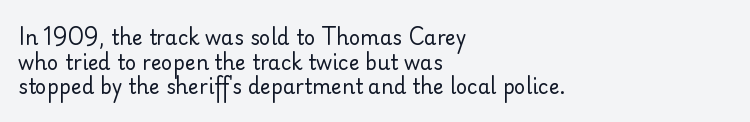
Q: Is the text bold? A: No.
Q: Is the text italic (slanted)? A: No, it is upright.
Q: Is the text underlined? A: No.
Q: How is the paragraph aligned? A: Left-aligned.
Q: Is the spacing between letters normal or unusually wide? A: Normal.
